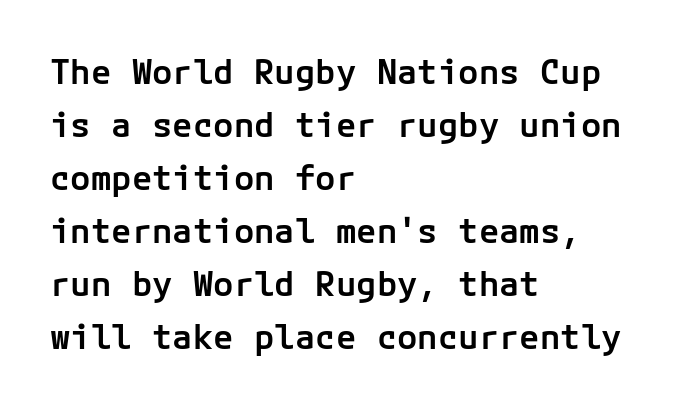
Q: Is the text bold? A: Semi-bold.
Q: Is the text italic (slanted)? A: No, it is upright.
Q: Is the typeface a serif or a sans-serif typeface? A: Sans-serif.
Q: Is the text underlined? A: No.
Q: How is the paragraph aligned? A: Left-aligned.
Q: Is the spacing between letters normal or unusually wide? A: Normal.
Q: Is the spacing between lines tight, normal or loose? A: Normal.
Q: Width (condensed, normal, or wide)? A: Normal.
Q: Stroke contrast? A: Low.
Q: x-height? A: Medium.
